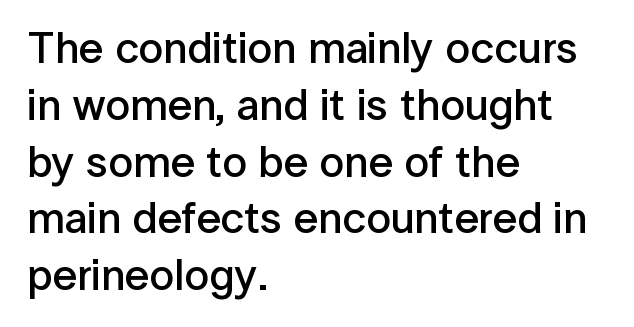
{"serif": "no", "italic": "no", "bold": "semi", "weight": "semibold", "width": "normal", "stroke_contrast": "low", "x_height": "medium", "monospaced": "no", "underline": "no", "align": "left", "line_spacing": "normal", "line_spacing_ratio": 1.29, "letter_spacing": "normal", "letter_spacing_em": 0.0, "glyph_px": 44}
